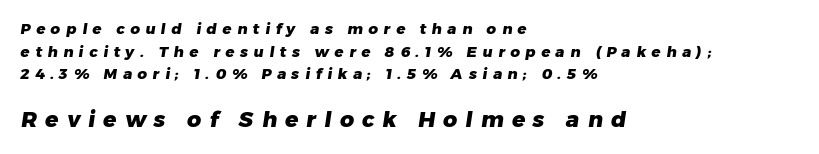
The image shows 22 px bold type; set left-aligned, normal line spacing (1.51x), unusually wide letter spacing (+0.37 em), not underlined; the second (bottom) block is 1.47x larger.
